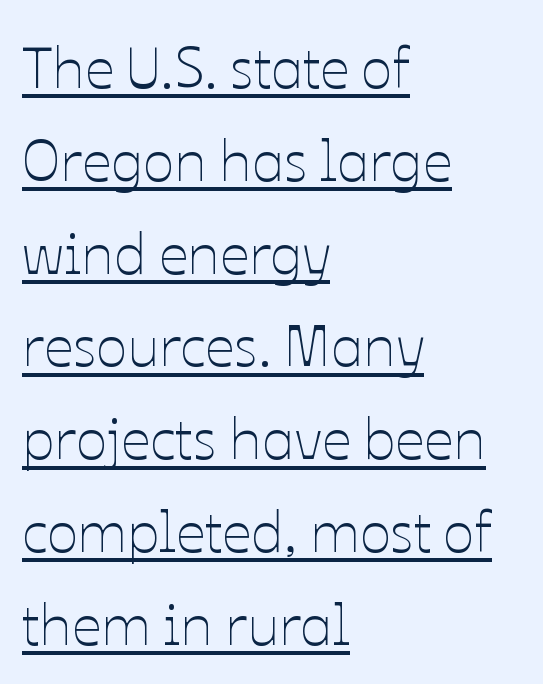
{"italic": "no", "bold": "no", "weight": "thin", "width": "normal", "stroke_contrast": "low", "x_height": "medium", "monospaced": "no", "underline": "yes", "align": "left", "line_spacing": "normal", "line_spacing_ratio": 1.6, "letter_spacing": "normal", "letter_spacing_em": 0.0, "glyph_px": 58}
